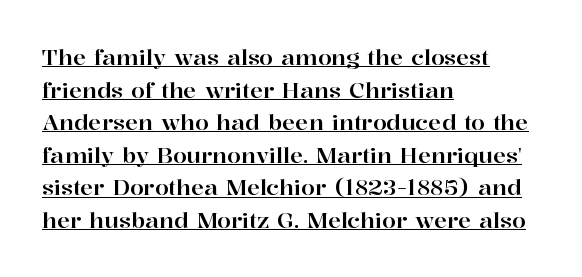
{"italic": "no", "underline": "yes", "align": "left", "line_spacing": "normal", "line_spacing_ratio": 1.48, "letter_spacing": "normal", "letter_spacing_em": 0.0, "glyph_px": 22}
